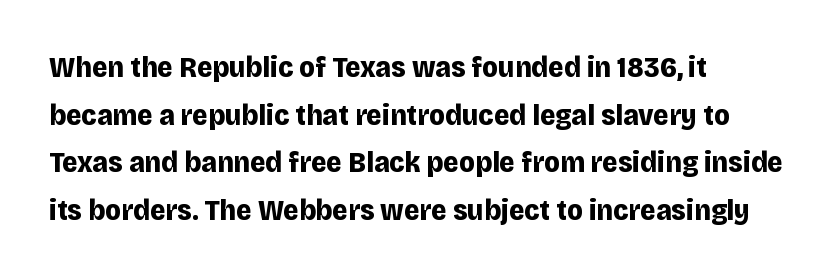
Q: Is the text bold? A: Yes.
Q: Is the text italic (slanted)? A: No, it is upright.
Q: Is the typeface a serif or a sans-serif typeface? A: Sans-serif.
Q: Is the text underlined? A: No.
Q: How is the paragraph aligned? A: Left-aligned.
Q: Is the spacing between letters normal or unusually wide? A: Normal.
Q: Is the spacing between lines tight, normal or loose? A: Normal.
Q: Width (condensed, normal, or wide)? A: Normal.
Q: Stroke contrast? A: Low.
Q: x-height? A: Large.
Q: Monospaced? A: No.
